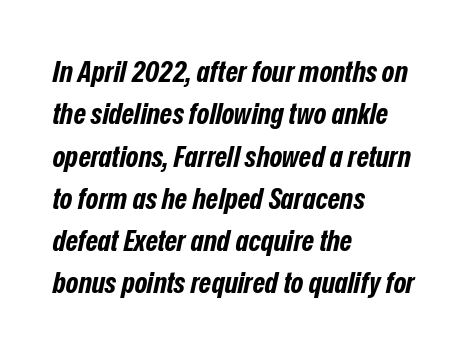
The image shows 30 px bold, condensed type, italic (leaning right); set left-aligned, normal line spacing (1.41x), normal letter spacing, not underlined; low stroke contrast and a medium x-height.
